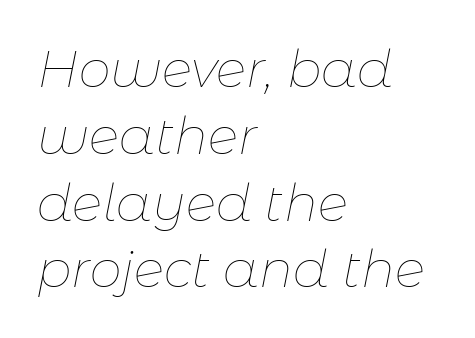
Looks like regular typesetting: each glyph gets only the width it needs. Only glyphs here, with clear space below each row. Observe the ordinary spacing: letters are neighbours, not strangers. This sample is left-justified, so line endings fall wherever the words run out. A light-to-regular cut is what we see here.
